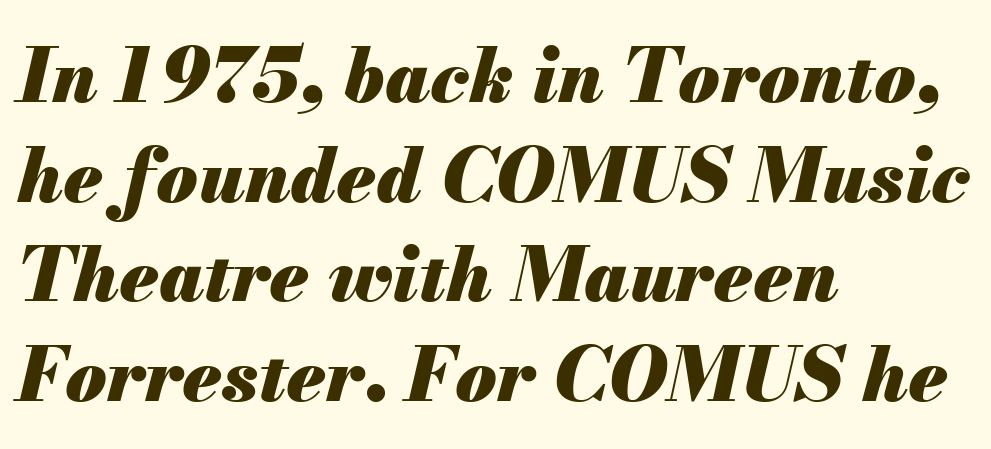
Q: Is the text bold? A: Yes.
Q: Is the text italic (slanted)? A: Yes, it leans right by about 13 degrees.
Q: Is the text underlined? A: No.
Q: How is the paragraph aligned? A: Left-aligned.
Q: Is the spacing between letters normal or unusually wide? A: Normal.
Q: Is the spacing between lines tight, normal or loose? A: Normal.
Q: Width (condensed, normal, or wide)? A: Normal.
Q: Stroke contrast? A: Medium.
Q: x-height? A: Small.
Q: Monospaced? A: No.
